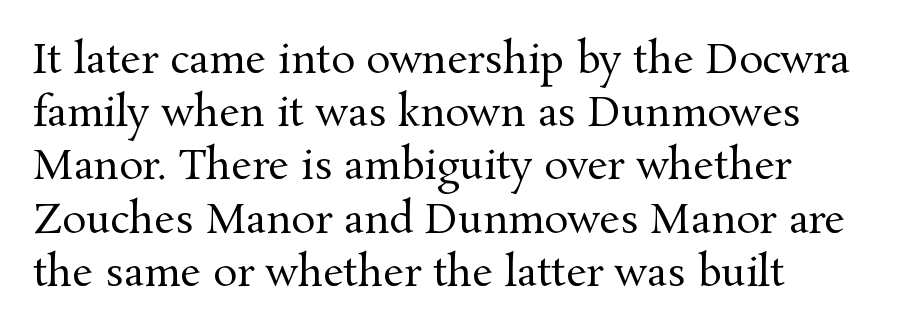
Q: Is the text bold? A: No.
Q: Is the text italic (slanted)? A: No, it is upright.
Q: Is the typeface a serif or a sans-serif typeface? A: Serif.
Q: Is the text underlined? A: No.
Q: How is the paragraph aligned? A: Left-aligned.
Q: Is the spacing between letters normal or unusually wide? A: Normal.
Q: Is the spacing between lines tight, normal or loose? A: Normal.
Q: Width (condensed, normal, or wide)? A: Normal.
Q: Stroke contrast? A: Medium.
Q: x-height? A: Medium.
Q: Monospaced? A: No.
